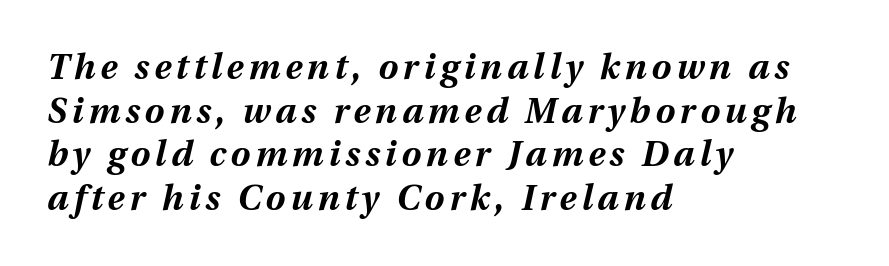
The image shows 35 px bold type, italic (leaning right); set left-aligned, normal line spacing (1.25x), not underlined; medium stroke contrast and a medium x-height.
